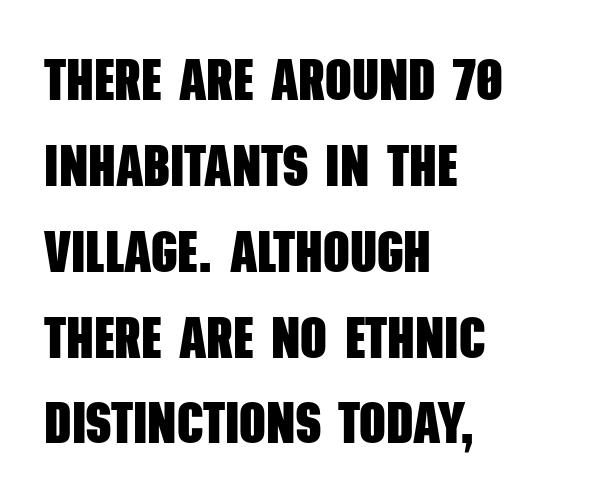
You could not count columns in this text — the font is proportionally spaced. A classic flush-left, rag-right setting is used for this passage. The horizontal fit of the characters is conventional and even. Just letters on the line, the space beneath them empty.
